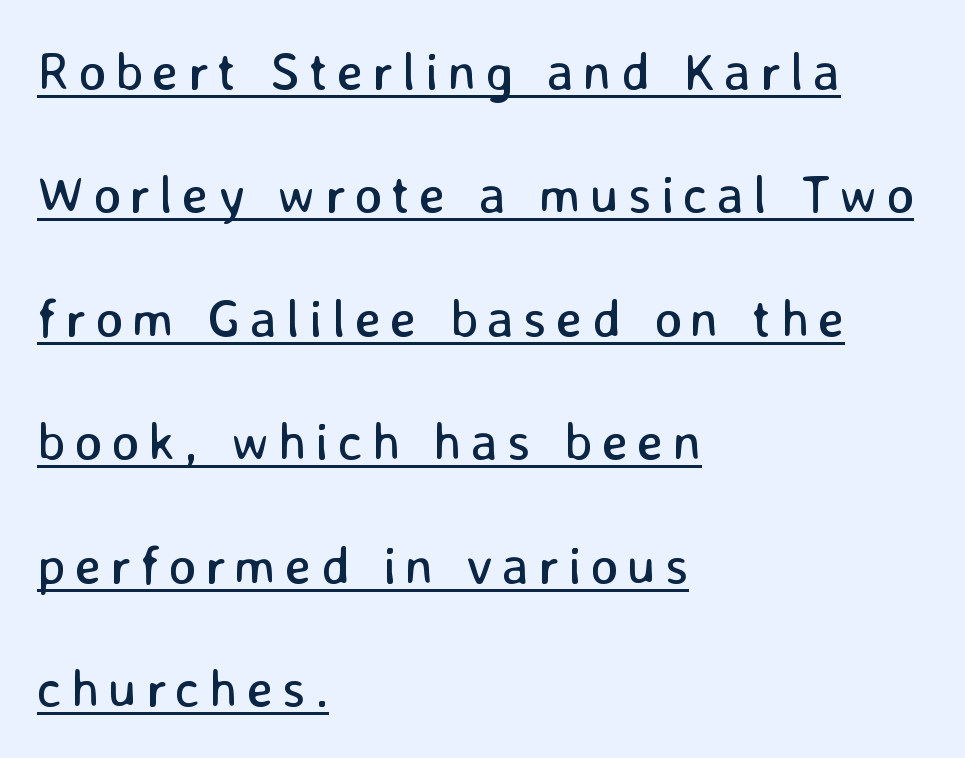
{"serif": "no", "italic": "no", "bold": "no", "weight": "regular", "width": "normal", "stroke_contrast": "low", "x_height": "medium", "monospaced": "no", "underline": "yes", "align": "left", "line_spacing": "loose", "line_spacing_ratio": 2.33, "glyph_px": 53}
